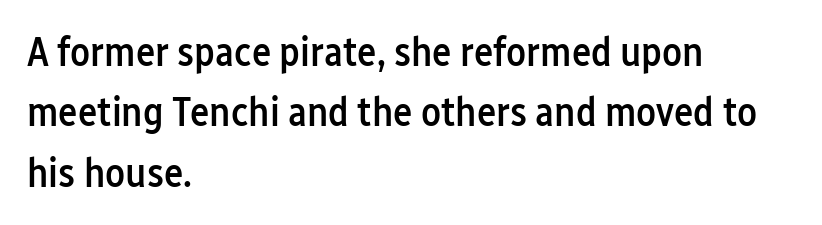
{"serif": "no", "italic": "no", "bold": "semi", "weight": "semibold", "width": "condensed", "stroke_contrast": "low", "x_height": "medium", "monospaced": "no", "underline": "no", "align": "left", "line_spacing": "normal", "line_spacing_ratio": 1.47, "letter_spacing": "normal", "letter_spacing_em": 0.0, "glyph_px": 41}
